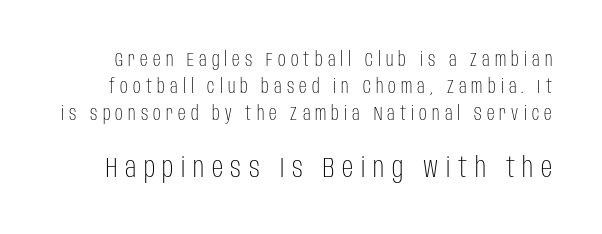
The strip under each line holds only bare page. Of the two passages, the one underneath uses the larger point size. Spacing verdict: proportional, widths tailored to each character. No chunkiness to these letters — they're not bold.
